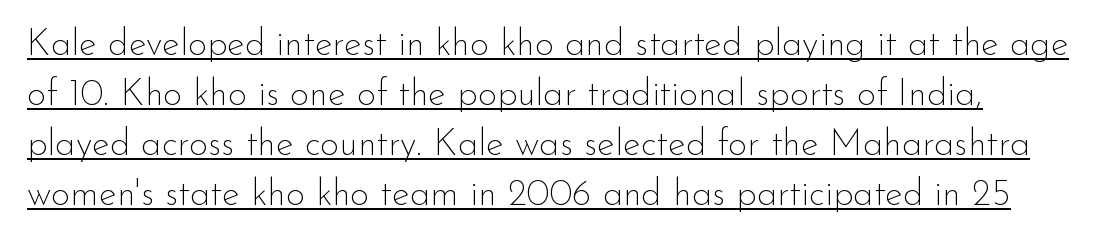
Q: Is the text bold? A: No.
Q: Is the text italic (slanted)? A: No, it is upright.
Q: Is the typeface a serif or a sans-serif typeface? A: Sans-serif.
Q: Is the text underlined? A: Yes.
Q: Is the spacing between letters normal or unusually wide? A: Normal.
Q: Is the spacing between lines tight, normal or loose? A: Normal.
Q: Width (condensed, normal, or wide)? A: Normal.
Q: Stroke contrast? A: Low.
Q: x-height? A: Small.
Q: Monospaced? A: No.
